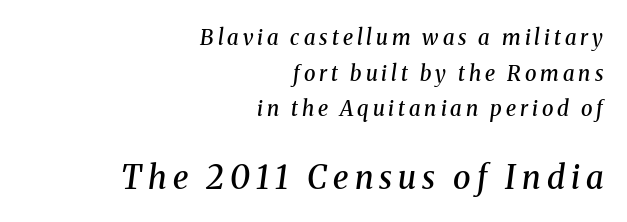
Note the varied advance widths — an 'i' is clearly narrower than an 'm'. The letters in the lower block stand taller than those in the block above. Does the copy run flush right? Yes — the right margin is perfectly even. Italic: yes, the glyphs are oblique. Quick note: interline space is typical. Little horizontal feet cap the strokes, marking this as serif type.
